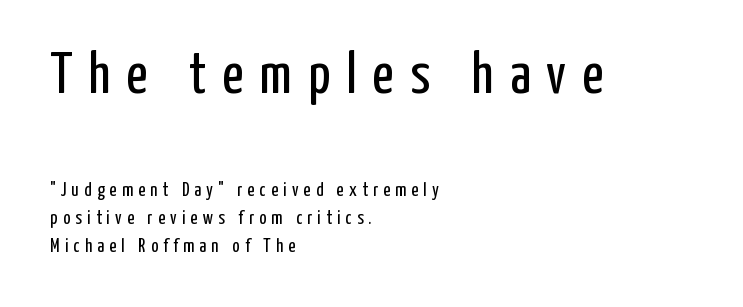
{"serif": "no", "italic": "no", "bold": "no", "weight": "regular", "width": "condensed", "stroke_contrast": "low", "x_height": "medium", "monospaced": "no", "underline": "no", "align": "left", "line_spacing": "normal", "line_spacing_ratio": 1.48, "letter_spacing": "wide", "letter_spacing_em": 0.28, "larger_block": "first", "size_ratio": 3.05, "glyph_px": 58}
